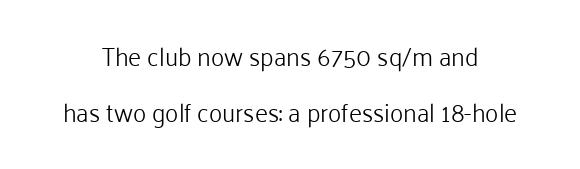
{"italic": "no", "bold": "no", "underline": "no", "line_spacing": "loose", "line_spacing_ratio": 2.25, "letter_spacing": "normal", "letter_spacing_em": 0.0, "glyph_px": 25}
